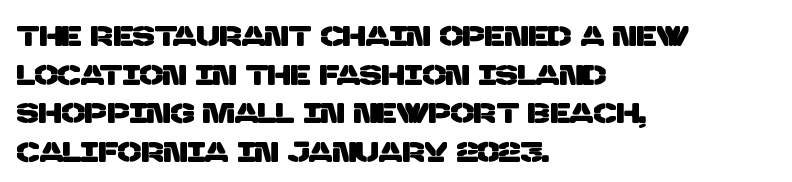
{"serif": "no", "width": "normal", "stroke_contrast": "low", "x_height": "large", "monospaced": "no", "underline": "no", "align": "left", "line_spacing": "normal", "line_spacing_ratio": 1.38, "letter_spacing": "normal", "letter_spacing_em": 0.0, "glyph_px": 28}
